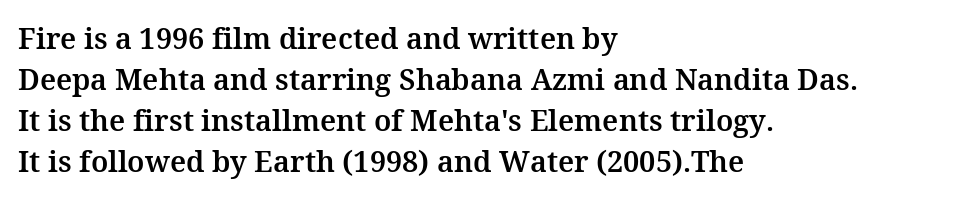
The image shows 29 px serif type, upright; set left-aligned, normal line spacing (1.41x), normal letter spacing, not underlined; medium stroke contrast and a medium x-height.
